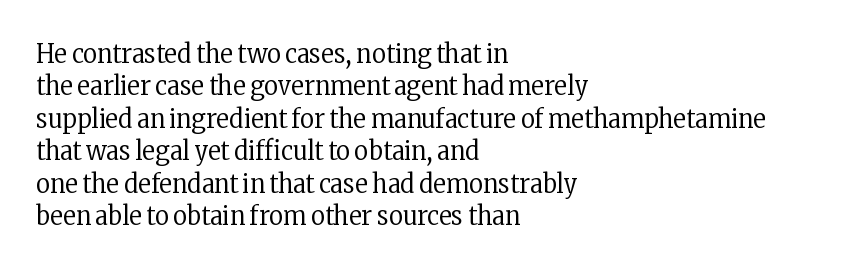
The font is comparable to plain body text, perhaps lighter. Line starts are locked; line ends wander. Nothing unusual about the tracking: characters are spaced as the font intends. The type sits square on the baseline with zero lean. Rule under the text: the space is simply empty.
